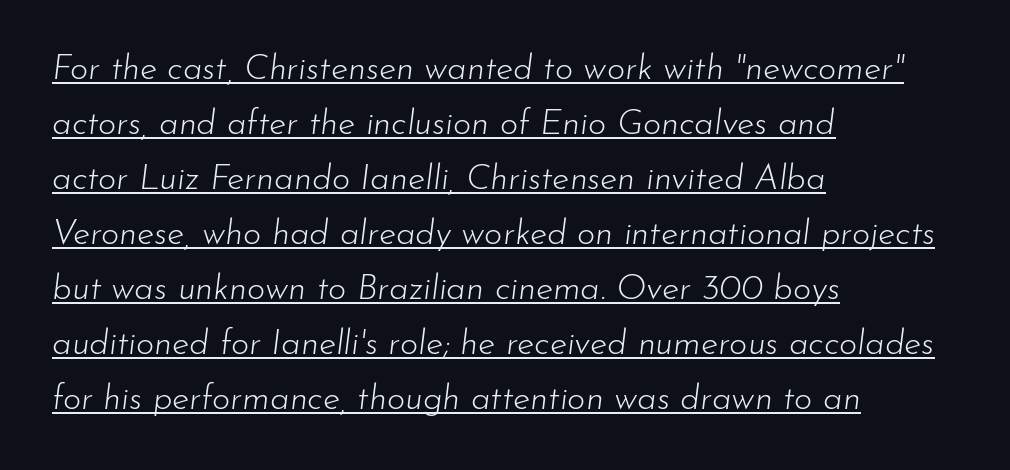
Q: Is the text bold? A: No.
Q: Is the text italic (slanted)? A: Yes, it leans right by about 7 degrees.
Q: Is the text underlined? A: Yes.
Q: How is the paragraph aligned? A: Left-aligned.
Q: Is the spacing between letters normal or unusually wide? A: Normal.
Q: Is the spacing between lines tight, normal or loose? A: Normal.
Q: Width (condensed, normal, or wide)? A: Normal.
Q: Stroke contrast? A: Low.
Q: x-height? A: Small.
Q: Monospaced? A: No.
